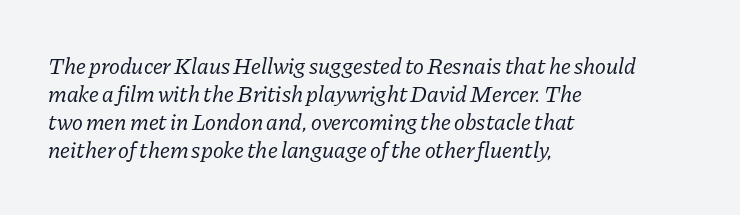
{"italic": "yes", "lean": "right", "slant_degrees": 11, "bold": "no", "underline": "no", "align": "left", "line_spacing_ratio": 1.22, "letter_spacing": "normal", "letter_spacing_em": 0.0, "glyph_px": 23}
